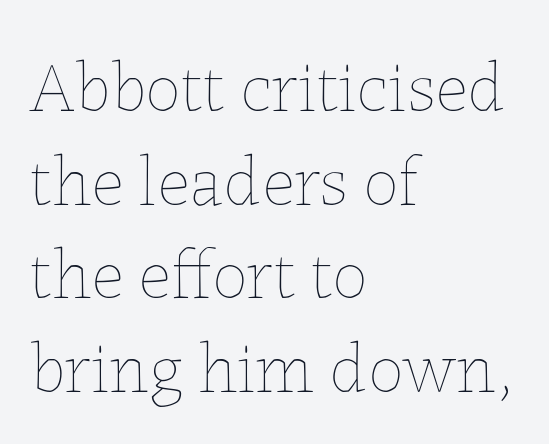
The image shows 71 px thin type, upright; set left-aligned, normal line spacing (1.32x), normal letter spacing, not underlined; low stroke contrast and a medium x-height.
